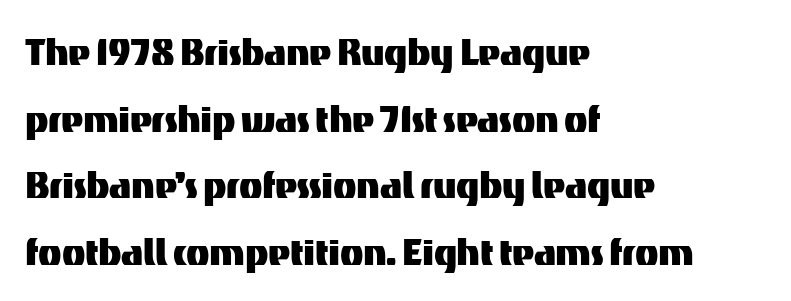
Q: Is the text italic (slanted)? A: No, it is upright.
Q: Is the typeface a serif or a sans-serif typeface? A: Sans-serif.
Q: Is the text underlined? A: No.
Q: How is the paragraph aligned? A: Left-aligned.
Q: Is the spacing between letters normal or unusually wide? A: Normal.
Q: Is the spacing between lines tight, normal or loose? A: Normal.
Q: Width (condensed, normal, or wide)? A: Normal.
Q: Stroke contrast? A: Medium.
Q: x-height? A: Medium.
Q: Monospaced? A: No.
